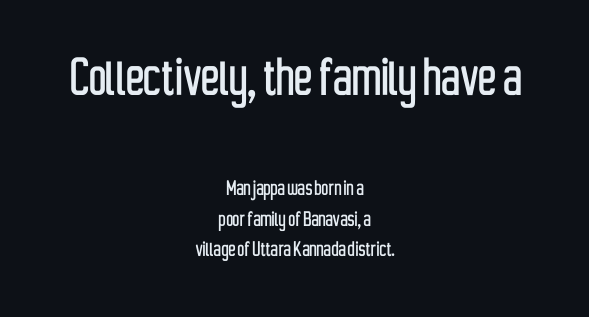
Q: Is the text italic (slanted)? A: No, it is upright.
Q: Is the typeface a serif or a sans-serif typeface? A: Sans-serif.
Q: Is the text underlined? A: No.
Q: How is the paragraph aligned? A: Centered.
Q: Is the spacing between letters normal or unusually wide? A: Normal.
Q: Is the spacing between lines tight, normal or loose? A: Normal.
Q: Which block of text is set in a larger size, the first (top) or the second (bottom)? A: The first (top) one.
Q: Width (condensed, normal, or wide)? A: Condensed.
Q: Stroke contrast? A: Low.
Q: x-height? A: Medium.
Q: Monospaced? A: No.
